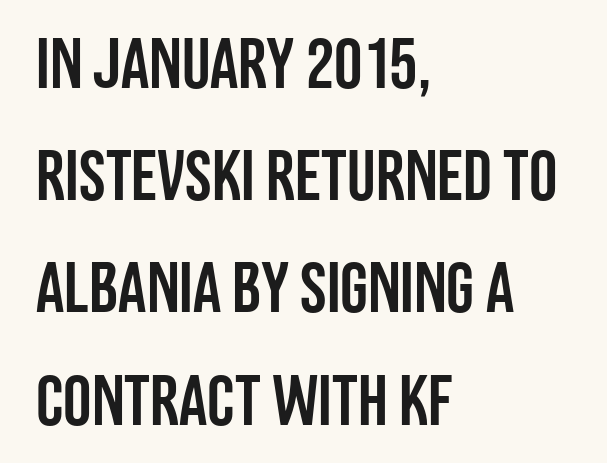
Q: Is the text italic (slanted)? A: No, it is upright.
Q: Is the typeface a serif or a sans-serif typeface? A: Sans-serif.
Q: Is the text underlined? A: No.
Q: How is the paragraph aligned? A: Left-aligned.
Q: Is the spacing between letters normal or unusually wide? A: Normal.
Q: Is the spacing between lines tight, normal or loose? A: Normal.
Q: Width (condensed, normal, or wide)? A: Condensed.
Q: Stroke contrast? A: Low.
Q: x-height? A: Large.
Q: Monospaced? A: No.
